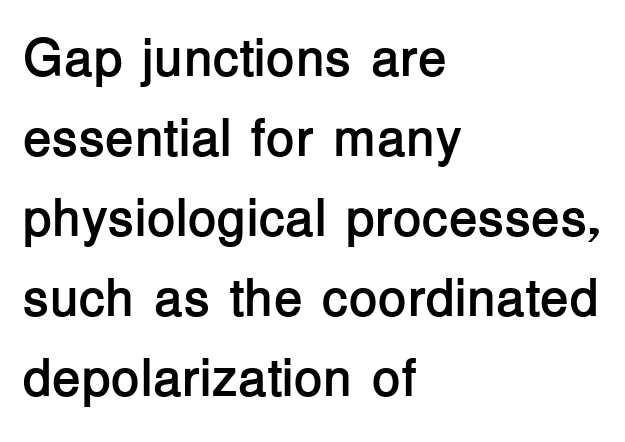
{"serif": "no", "italic": "no", "bold": "yes", "weight": "semibold", "width": "normal", "stroke_contrast": "low", "x_height": "medium", "monospaced": "no", "underline": "no", "align": "left", "line_spacing": "normal", "line_spacing_ratio": 1.51, "letter_spacing": "normal", "letter_spacing_em": 0.0, "glyph_px": 53}
